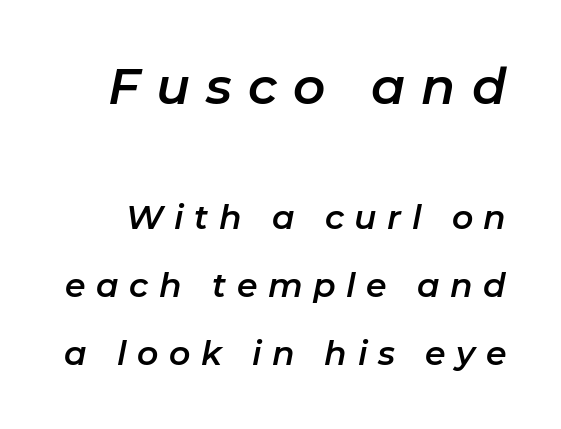
{"italic": "yes", "lean": "right", "slant_degrees": 11, "width": "normal", "stroke_contrast": "low", "x_height": "medium", "monospaced": "no", "underline": "no", "line_spacing": "loose", "line_spacing_ratio": 2.05, "letter_spacing": "wide", "letter_spacing_em": 0.32, "larger_block": "first", "size_ratio": 1.52, "glyph_px": 50}
